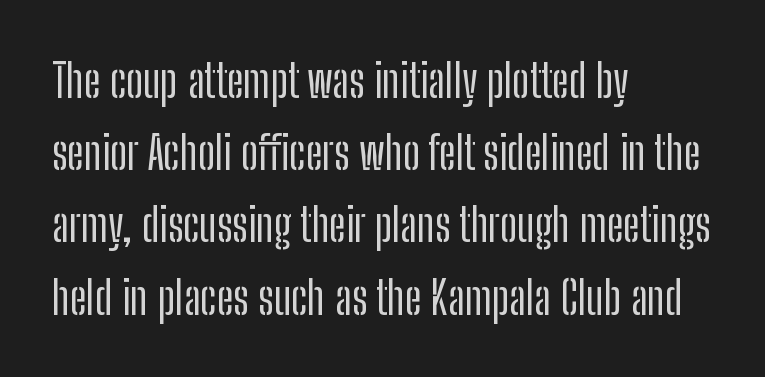
A typesetter would call this proportional, since set widths differ per character. These lines were composed using upright roman letters. The space directly below the letters is spotless. The paragraph has a hard left edge and a soft right edge. The passage shown stacks its lines at a standard gap. The rendering keeps characters at their native spacing.
